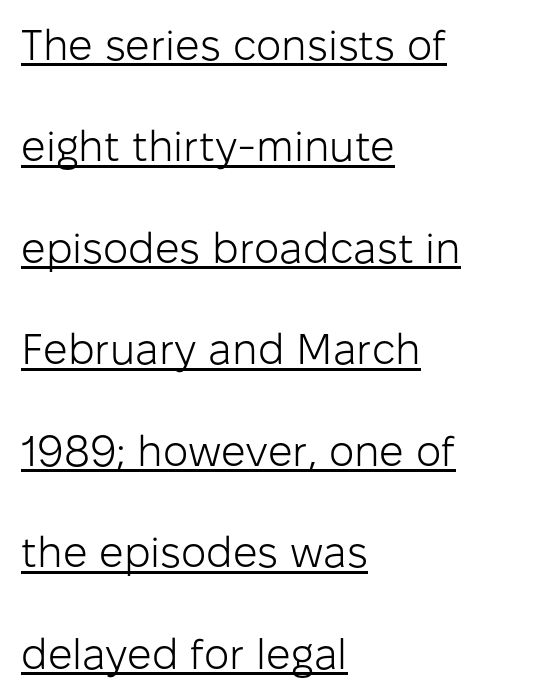
Q: Is the text bold? A: No.
Q: Is the text italic (slanted)? A: No, it is upright.
Q: Is the typeface a serif or a sans-serif typeface? A: Sans-serif.
Q: Is the text underlined? A: Yes.
Q: How is the paragraph aligned? A: Left-aligned.
Q: Is the spacing between letters normal or unusually wide? A: Normal.
Q: Is the spacing between lines tight, normal or loose? A: Loose.
Q: Width (condensed, normal, or wide)? A: Normal.
Q: Stroke contrast? A: Low.
Q: x-height? A: Medium.
Q: Monospaced? A: No.
